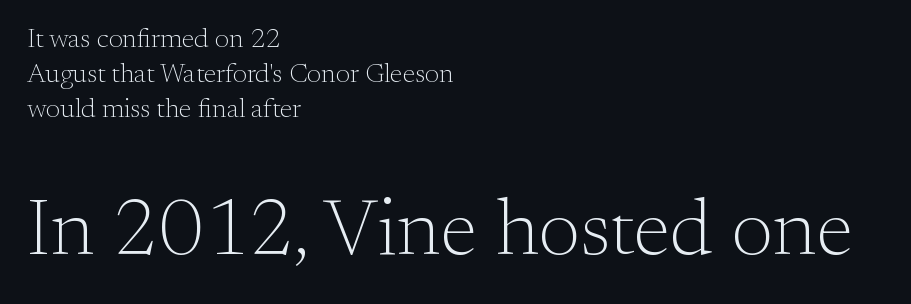
Q: Is the text bold? A: No.
Q: Is the text italic (slanted)? A: No, it is upright.
Q: Is the typeface a serif or a sans-serif typeface? A: Serif.
Q: Is the text underlined? A: No.
Q: How is the paragraph aligned? A: Left-aligned.
Q: Is the spacing between letters normal or unusually wide? A: Normal.
Q: Is the spacing between lines tight, normal or loose? A: Normal.
Q: Which block of text is set in a larger size, the first (top) or the second (bottom)? A: The second (bottom) one.
Q: Width (condensed, normal, or wide)? A: Normal.
Q: Stroke contrast? A: Medium.
Q: x-height? A: Small.
Q: Monospaced? A: No.
